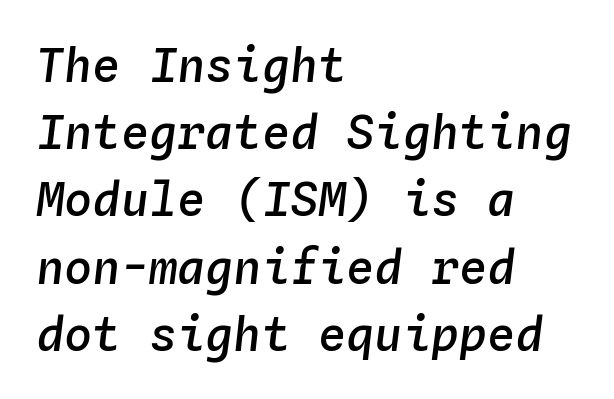
{"italic": "yes", "lean": "right", "slant_degrees": 4, "bold": "semi", "weight": "semibold", "width": "normal", "stroke_contrast": "low", "x_height": "medium", "monospaced": "yes", "underline": "no", "align": "left", "line_spacing": "normal", "line_spacing_ratio": 1.43, "letter_spacing": "normal", "letter_spacing_em": 0.0, "glyph_px": 47}
